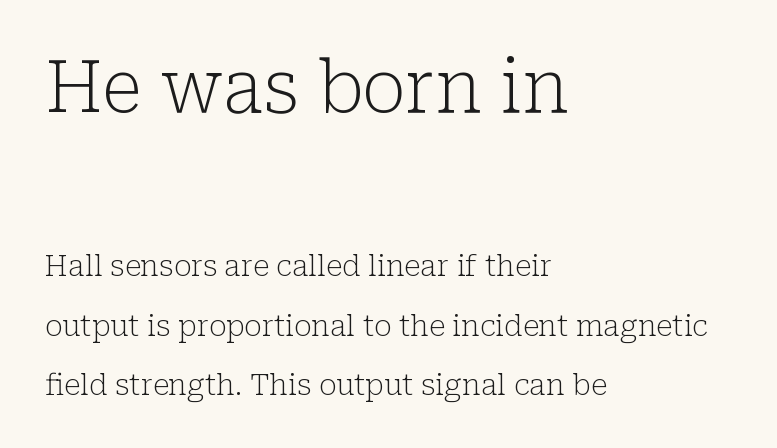
Q: Is the text bold? A: No.
Q: Is the text italic (slanted)? A: No, it is upright.
Q: Is the typeface a serif or a sans-serif typeface? A: Serif.
Q: Is the text underlined? A: No.
Q: How is the paragraph aligned? A: Left-aligned.
Q: Is the spacing between letters normal or unusually wide? A: Normal.
Q: Is the spacing between lines tight, normal or loose? A: Loose.
Q: Which block of text is set in a larger size, the first (top) or the second (bottom)? A: The first (top) one.
Q: Width (condensed, normal, or wide)? A: Normal.
Q: Stroke contrast? A: Low.
Q: x-height? A: Medium.
Q: Monospaced? A: No.
